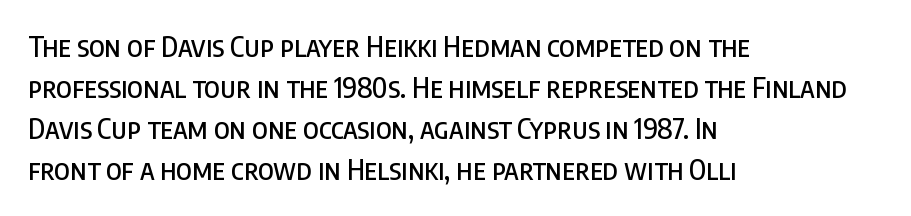
Q: Is the text italic (slanted)? A: No, it is upright.
Q: Is the typeface a serif or a sans-serif typeface? A: Sans-serif.
Q: Is the text underlined? A: No.
Q: How is the paragraph aligned? A: Left-aligned.
Q: Is the spacing between letters normal or unusually wide? A: Normal.
Q: Is the spacing between lines tight, normal or loose? A: Normal.
Q: Width (condensed, normal, or wide)? A: Condensed.
Q: Stroke contrast? A: Low.
Q: x-height? A: Large.
Q: Monospaced? A: No.
